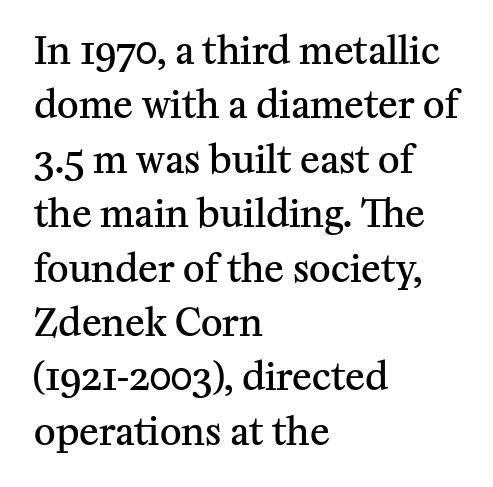
Q: Is the text bold? A: Semi-bold.
Q: Is the text italic (slanted)? A: No, it is upright.
Q: Is the typeface a serif or a sans-serif typeface? A: Serif.
Q: Is the text underlined? A: No.
Q: How is the paragraph aligned? A: Left-aligned.
Q: Is the spacing between letters normal or unusually wide? A: Normal.
Q: Is the spacing between lines tight, normal or loose? A: Normal.
Q: Width (condensed, normal, or wide)? A: Normal.
Q: Stroke contrast? A: Medium.
Q: x-height? A: Medium.
Q: Monospaced? A: No.
